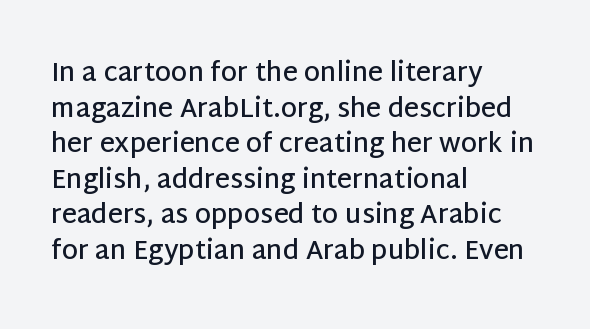
The letters sit at their default tracking, neither squeezed nor spread. Line starts are locked; line ends wander. These words are printed semibold, heavier than regular yet not bold. Does the lettering tilt? It doesn't — this is upright. Students, observe: this is what conventionally led text looks like. Type without underlining.
